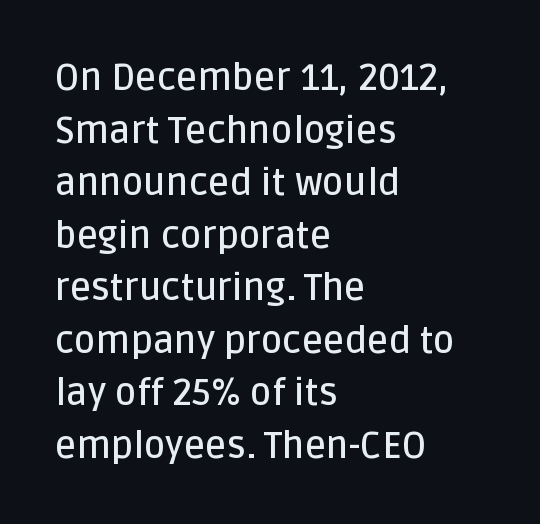
Q: Is the text bold? A: Semi-bold.
Q: Is the text italic (slanted)? A: No, it is upright.
Q: Is the typeface a serif or a sans-serif typeface? A: Sans-serif.
Q: Is the text underlined? A: No.
Q: How is the paragraph aligned? A: Left-aligned.
Q: Is the spacing between letters normal or unusually wide? A: Normal.
Q: Is the spacing between lines tight, normal or loose? A: Normal.
Q: Width (condensed, normal, or wide)? A: Normal.
Q: Stroke contrast? A: Low.
Q: x-height? A: Large.
Q: Monospaced? A: No.
